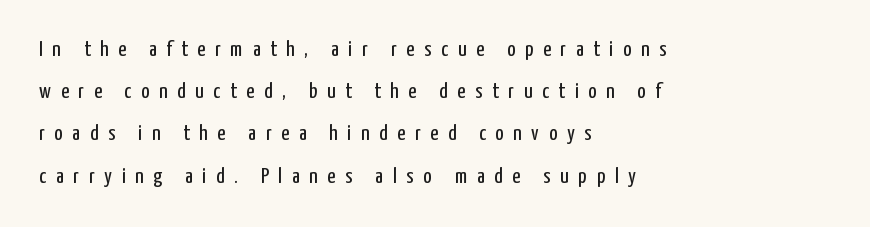
{"italic": "no", "bold": "no", "underline": "no", "align": "left", "line_spacing": "loose", "line_spacing_ratio": 1.92, "letter_spacing": "wide", "letter_spacing_em": 0.44, "glyph_px": 22}
